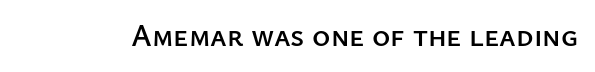
{"serif": "no", "italic": "no", "width": "normal", "stroke_contrast": "low", "x_height": "medium", "monospaced": "no", "underline": "no", "letter_spacing": "normal", "letter_spacing_em": 0.0, "glyph_px": 31}
